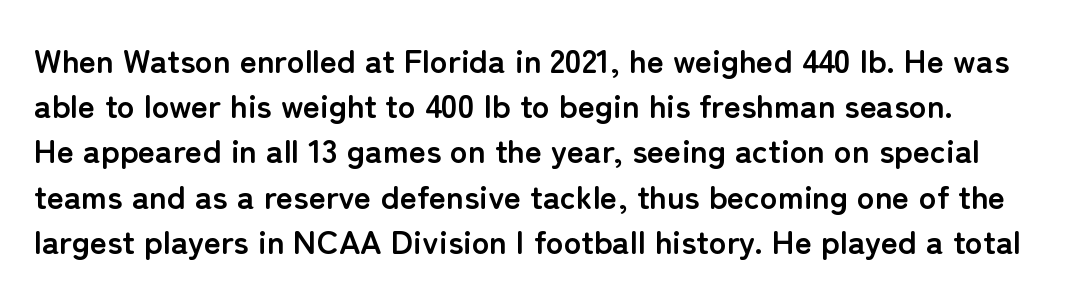
Students, note that the glyphs here touch the page at normal intervals. The face used here has the dense, thick strokes of a bold. Serif or sans? Sans — the stroke terminals are bare. Character widths vary here, with narrow letters taking less room than wide ones. This block has exactly the height ordinary leading produces.
